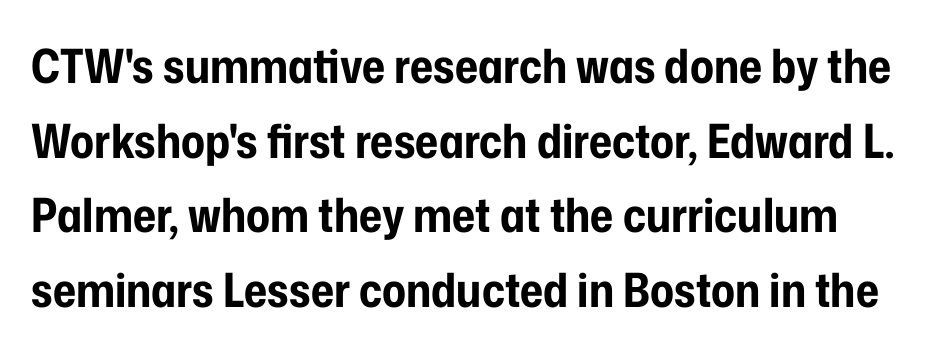
The image shows 47 px bold, condensed sans-serif type, upright; set normal line spacing (1.59x), normal letter spacing, not underlined; low stroke contrast and a medium x-height.
